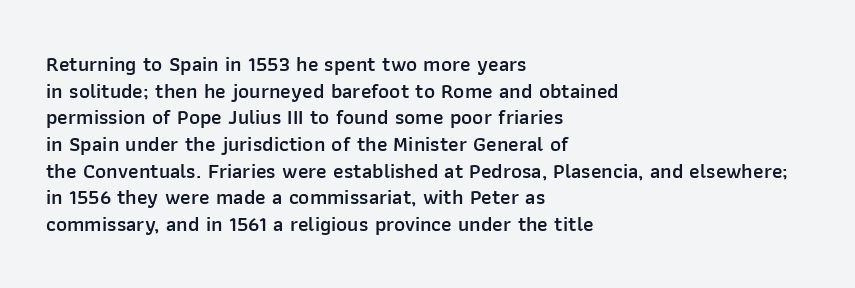
Casual observation: everything's shoved over to the left. Horizontal bands of white between lines are of average thickness. Tracking value appears to be zero — textbook default spacing. The letters stand straight up with perfectly vertical stems. Compared with an ordinary text face, these strokes are moderately heavier — a semibold. Anything drawn beneath the words? Only blank space.
